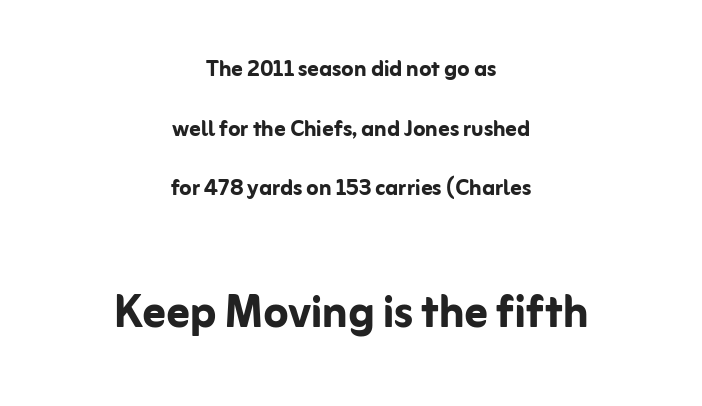
The image shows 57 px semibold sans-serif type, upright; set centered, loose line spacing (2.13x), normal letter spacing, not underlined; the second (bottom) block is 2.04x larger; low stroke contrast and a medium x-height.
